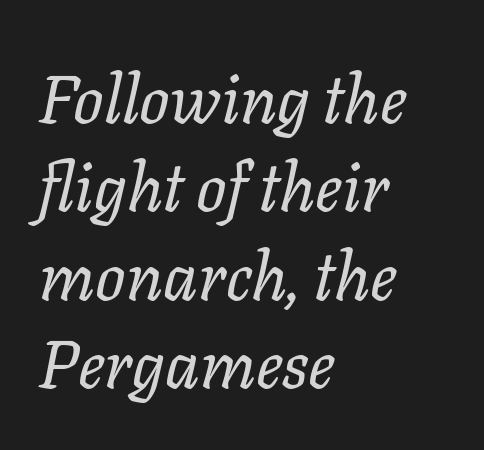
Default kerning and tracking; the words read as compact shapes. Every character sits at an angle, as italics do. The area under the type is left untouched. Stems here are at most as thick as an everyday book face. Is this a fixed-width face? No — the glyphs have proportional, varying widths.
